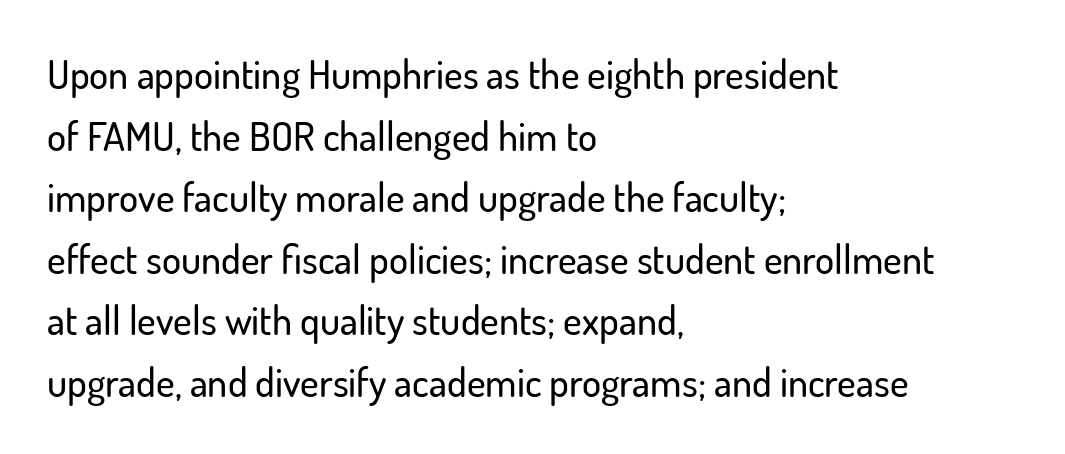
Q: Is the text italic (slanted)? A: No, it is upright.
Q: Is the typeface a serif or a sans-serif typeface? A: Sans-serif.
Q: Is the text underlined? A: No.
Q: How is the paragraph aligned? A: Left-aligned.
Q: Is the spacing between letters normal or unusually wide? A: Normal.
Q: Is the spacing between lines tight, normal or loose? A: Normal.
Q: Width (condensed, normal, or wide)? A: Normal.
Q: Stroke contrast? A: Low.
Q: x-height? A: Small.
Q: Monospaced? A: No.
